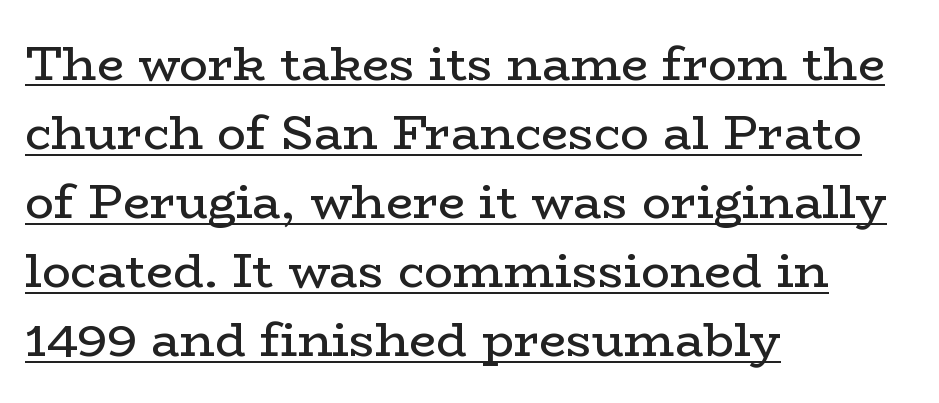
Q: Is the text bold? A: No.
Q: Is the text italic (slanted)? A: No, it is upright.
Q: Is the typeface a serif or a sans-serif typeface? A: Serif.
Q: Is the text underlined? A: Yes.
Q: How is the paragraph aligned? A: Left-aligned.
Q: Is the spacing between letters normal or unusually wide? A: Normal.
Q: Is the spacing between lines tight, normal or loose? A: Normal.
Q: Width (condensed, normal, or wide)? A: Wide.
Q: Stroke contrast? A: Low.
Q: x-height? A: Medium.
Q: Monospaced? A: No.
